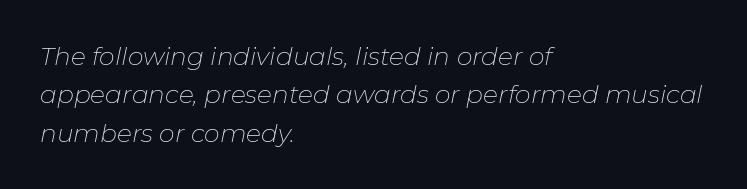
The image shows 25 px text type, italic (leaning right); set left-aligned, normal line spacing (1.54x), normal letter spacing, not underlined.
